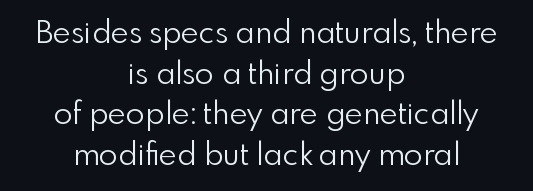
{"serif": "no", "italic": "no", "bold": "no", "weight": "light", "width": "normal", "x_height": "small", "monospaced": "no", "underline": "no", "align": "center", "line_spacing": "normal", "line_spacing_ratio": 1.31, "letter_spacing": "normal", "letter_spacing_em": 0.0, "glyph_px": 31}
